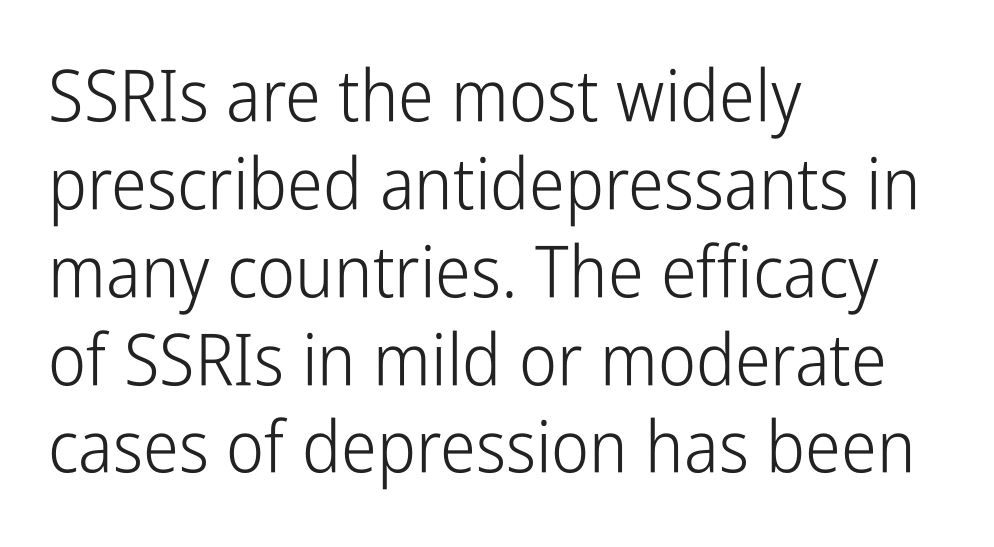
Q: Is the text bold? A: No.
Q: Is the text italic (slanted)? A: No, it is upright.
Q: Is the typeface a serif or a sans-serif typeface? A: Sans-serif.
Q: Is the text underlined? A: No.
Q: How is the paragraph aligned? A: Left-aligned.
Q: Is the spacing between letters normal or unusually wide? A: Normal.
Q: Width (condensed, normal, or wide)? A: Condensed.
Q: Stroke contrast? A: Low.
Q: x-height? A: Medium.
Q: Monospaced? A: No.
